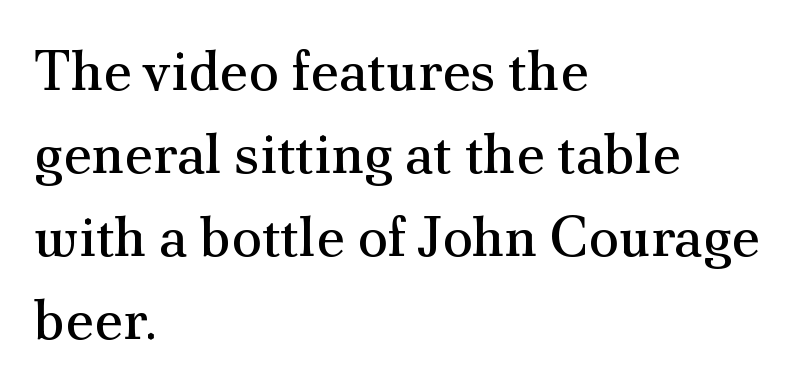
The image shows 56 px regular-weight serif type, upright; set left-aligned, normal line spacing (1.48x), normal letter spacing, not underlined; medium stroke contrast and a small x-height.
